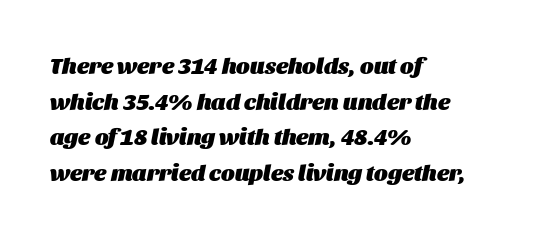
Q: Is the text bold? A: Yes.
Q: Is the text italic (slanted)? A: Yes, it leans right by about 11 degrees.
Q: Is the text underlined? A: No.
Q: How is the paragraph aligned? A: Left-aligned.
Q: Is the spacing between letters normal or unusually wide? A: Normal.
Q: Is the spacing between lines tight, normal or loose? A: Normal.
